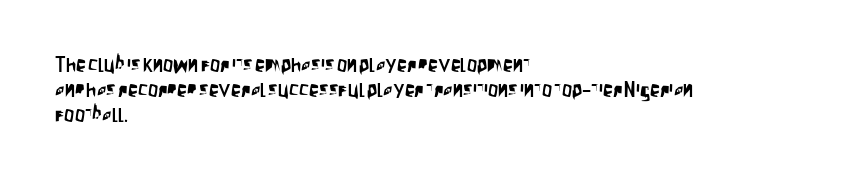
{"italic": "no", "underline": "no", "align": "left", "line_spacing": "normal", "line_spacing_ratio": 1.26, "letter_spacing": "normal", "letter_spacing_em": 0.0, "glyph_px": 20}
